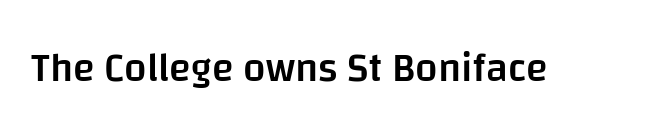
Plain, unruled lines of type. This is roman type, the default non-slanted kind. The strokes are fattened partway — semibold, not bold. Do the characters align in a grid? No, the font is proportional. Nobody touched the tracking dial on this one.
